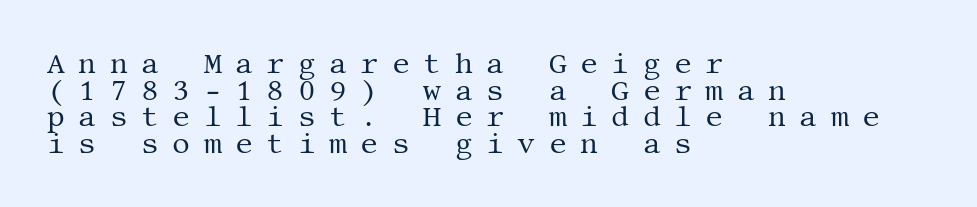
{"serif": "yes", "italic": "no", "bold": "no", "weight": "regular", "width": "normal", "stroke_contrast": "medium", "x_height": "large", "underline": "no", "align": "left", "line_spacing": "tight", "line_spacing_ratio": 0.95, "letter_spacing": "wide", "letter_spacing_em": 0.48, "glyph_px": 28}
